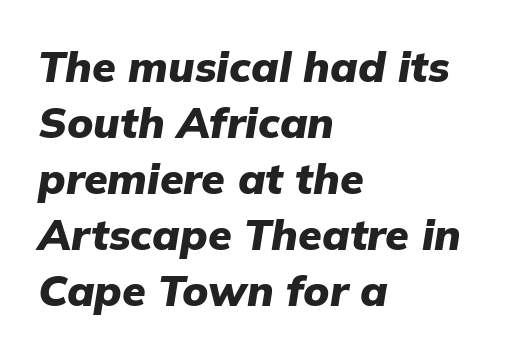
Q: Is the text bold? A: Yes.
Q: Is the text italic (slanted)? A: Yes, it leans right by about 9 degrees.
Q: Is the text underlined? A: No.
Q: How is the paragraph aligned? A: Left-aligned.
Q: Is the spacing between letters normal or unusually wide? A: Normal.
Q: Is the spacing between lines tight, normal or loose? A: Normal.
Q: Width (condensed, normal, or wide)? A: Normal.
Q: Stroke contrast? A: Low.
Q: x-height? A: Medium.
Q: Monospaced? A: No.
